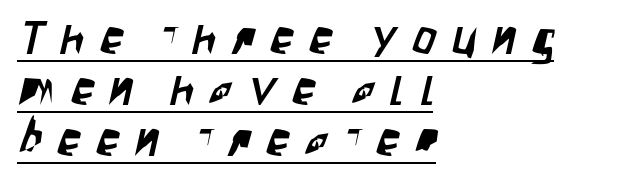
Q: Is the typeface a serif or a sans-serif typeface? A: Sans-serif.
Q: Is the text underlined? A: Yes.
Q: How is the paragraph aligned? A: Left-aligned.
Q: Is the spacing between letters normal or unusually wide? A: Unusually wide.
Q: Is the spacing between lines tight, normal or loose? A: Tight.
Q: Width (condensed, normal, or wide)? A: Condensed.
Q: Stroke contrast? A: Low.
Q: x-height? A: Large.
Q: Monospaced? A: No.
